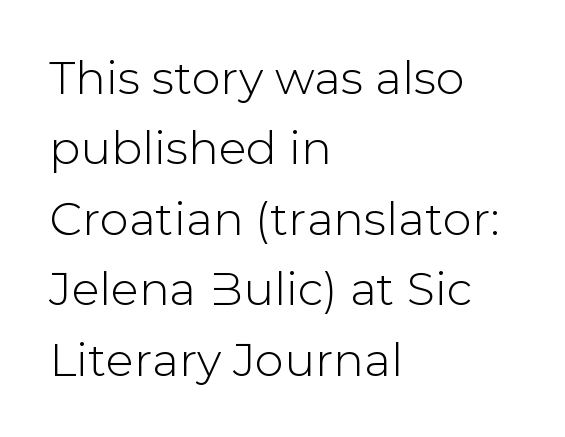
Q: Is the text italic (slanted)? A: No, it is upright.
Q: Is the typeface a serif or a sans-serif typeface? A: Sans-serif.
Q: Is the text underlined? A: No.
Q: How is the paragraph aligned? A: Left-aligned.
Q: Is the spacing between letters normal or unusually wide? A: Normal.
Q: Is the spacing between lines tight, normal or loose? A: Normal.
Q: Width (condensed, normal, or wide)? A: Normal.
Q: Stroke contrast? A: Low.
Q: x-height? A: Medium.
Q: Monospaced? A: No.
